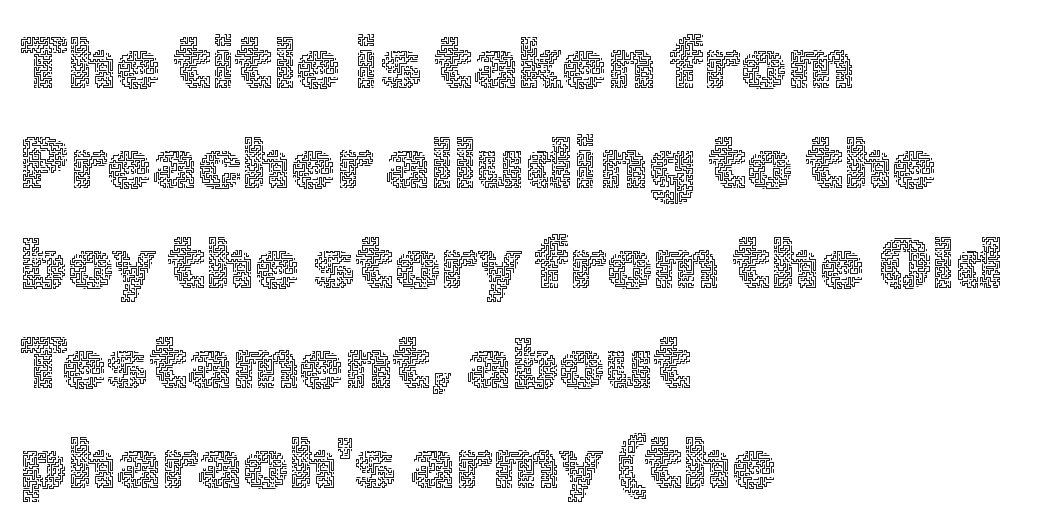
Q: Is the text bold? A: No.
Q: Is the text italic (slanted)? A: No, it is upright.
Q: Is the text underlined? A: No.
Q: How is the paragraph aligned? A: Left-aligned.
Q: Is the spacing between letters normal or unusually wide? A: Normal.
Q: Is the spacing between lines tight, normal or loose? A: Normal.
Q: Width (condensed, normal, or wide)? A: Normal.
Q: x-height? A: Medium.
Q: Monospaced? A: No.
